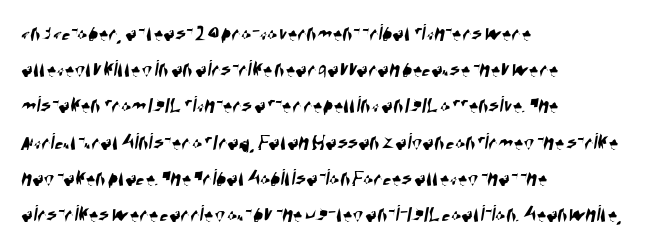
Each line starts at the same left margin while the right side varies. Leading matches the norm, producing a regular column. Words appear dense and cohesive because spacing is normal. The gap between lines stays unmarked.
